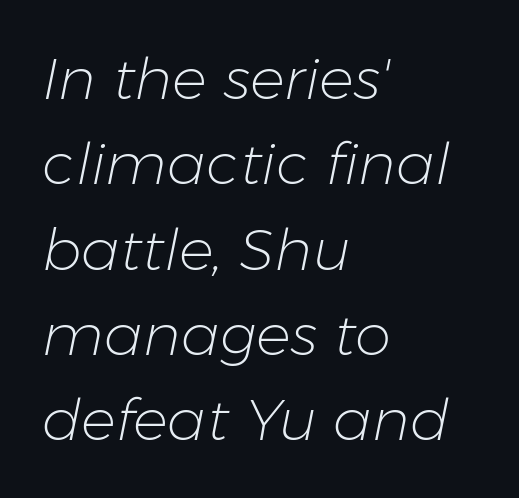
The image shows 58 px light type, italic (leaning right); set left-aligned, normal line spacing (1.47x), normal letter spacing, not underlined; low stroke contrast and a medium x-height.
